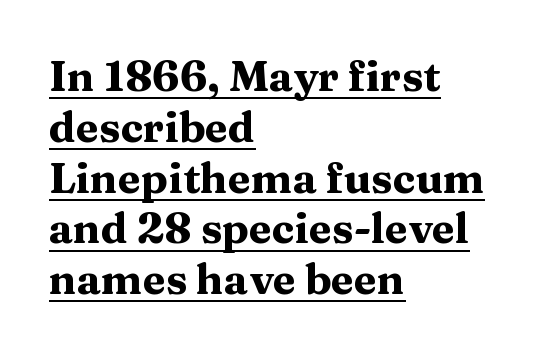
Q: Is the text bold? A: Yes.
Q: Is the text italic (slanted)? A: No, it is upright.
Q: Is the typeface a serif or a sans-serif typeface? A: Serif.
Q: Is the text underlined? A: Yes.
Q: How is the paragraph aligned? A: Left-aligned.
Q: Is the spacing between letters normal or unusually wide? A: Normal.
Q: Width (condensed, normal, or wide)? A: Wide.
Q: Stroke contrast? A: Medium.
Q: x-height? A: Medium.
Q: Monospaced? A: No.
